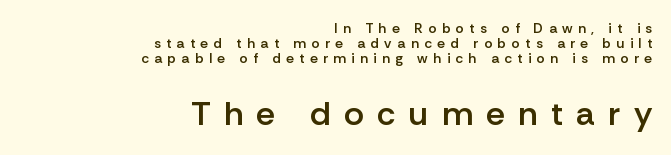
Q: Is the text bold? A: Semi-bold.
Q: Is the text italic (slanted)? A: No, it is upright.
Q: Is the typeface a serif or a sans-serif typeface? A: Sans-serif.
Q: Is the text underlined? A: No.
Q: How is the paragraph aligned? A: Right-aligned.
Q: Is the spacing between letters normal or unusually wide? A: Unusually wide.
Q: Is the spacing between lines tight, normal or loose? A: Tight.
Q: Which block of text is set in a larger size, the first (top) or the second (bottom)? A: The second (bottom) one.
Q: Width (condensed, normal, or wide)? A: Normal.
Q: Stroke contrast? A: Low.
Q: x-height? A: Medium.
Q: Monospaced? A: No.
